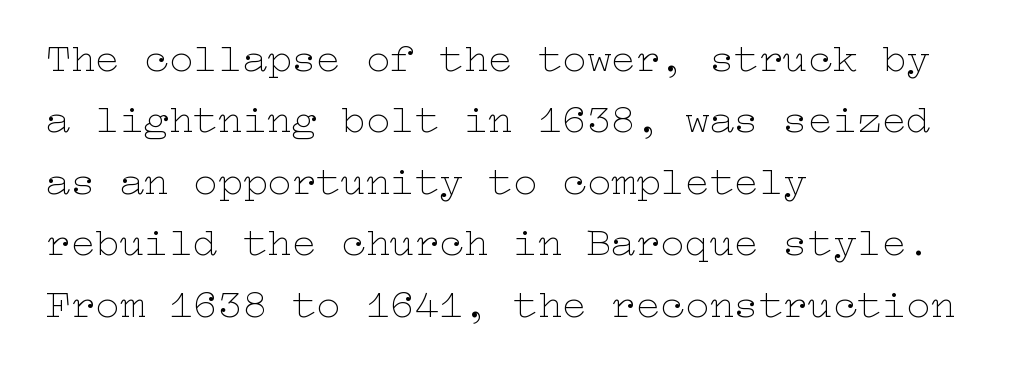
{"italic": "no", "bold": "no", "weight": "thin", "width": "wide", "stroke_contrast": "low", "x_height": "medium", "underline": "no", "align": "left", "line_spacing": "normal", "line_spacing_ratio": 1.5, "letter_spacing": "normal", "letter_spacing_em": 0.0, "glyph_px": 41}
